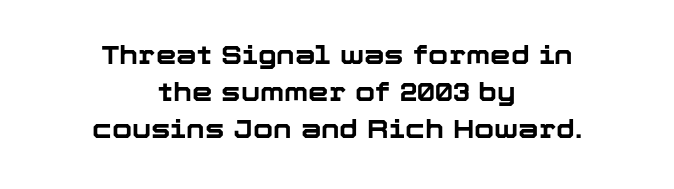
Q: Is the text bold? A: Yes.
Q: Is the text italic (slanted)? A: No, it is upright.
Q: Is the text underlined? A: No.
Q: How is the paragraph aligned? A: Centered.
Q: Is the spacing between letters normal or unusually wide? A: Normal.
Q: Is the spacing between lines tight, normal or loose? A: Normal.
